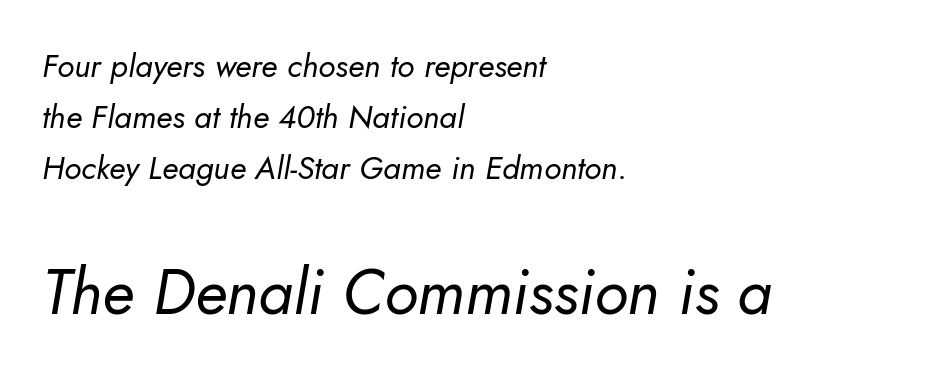
The image shows 63 px regular-weight type, italic (leaning right); set left-aligned, normal line spacing (1.6x), normal letter spacing, not underlined; the second (bottom) block is 1.97x larger; low stroke contrast and a small x-height.
